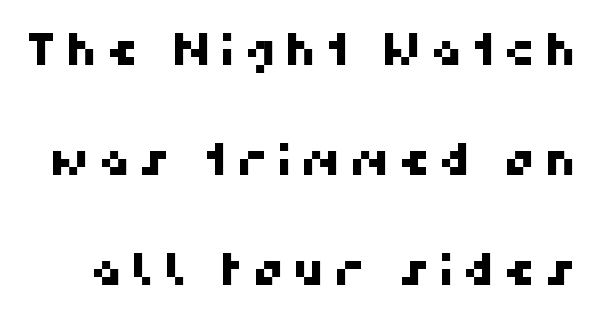
{"serif": "no", "width": "normal", "stroke_contrast": "high", "x_height": "medium", "monospaced": "no", "underline": "no", "line_spacing": "loose", "line_spacing_ratio": 2.44, "glyph_px": 45}
